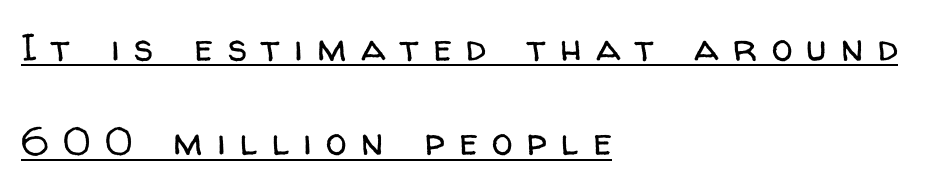
No heavy texture on the line: the type isn't bold. A typesetter would label this face a sans. Reading down the column, the eye jumps a long way to each next line. The rendering uses the underline text-decoration.
